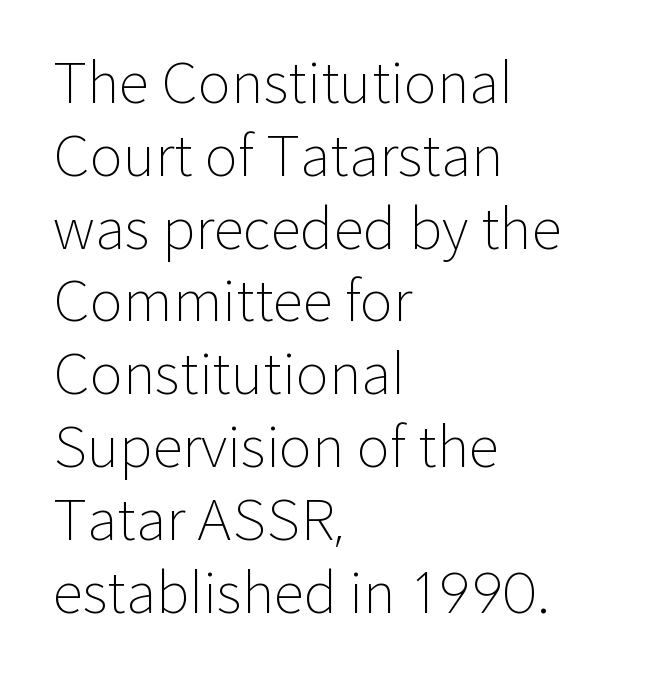
Stroke thickness stays within the range of a standard reading face or lighter. Italic: no, the glyphs are upright roman. You could not count columns in this text — the font is proportionally spaced. The words here are not underlined.
